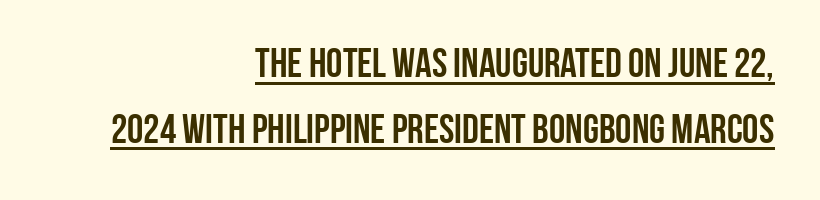
{"serif": "no", "italic": "no", "bold": "yes", "weight": "semibold", "width": "condensed", "stroke_contrast": "low", "x_height": "large", "monospaced": "no", "underline": "yes", "align": "right", "line_spacing": "normal", "line_spacing_ratio": 1.6, "letter_spacing": "normal", "letter_spacing_em": 0.0, "glyph_px": 41}
